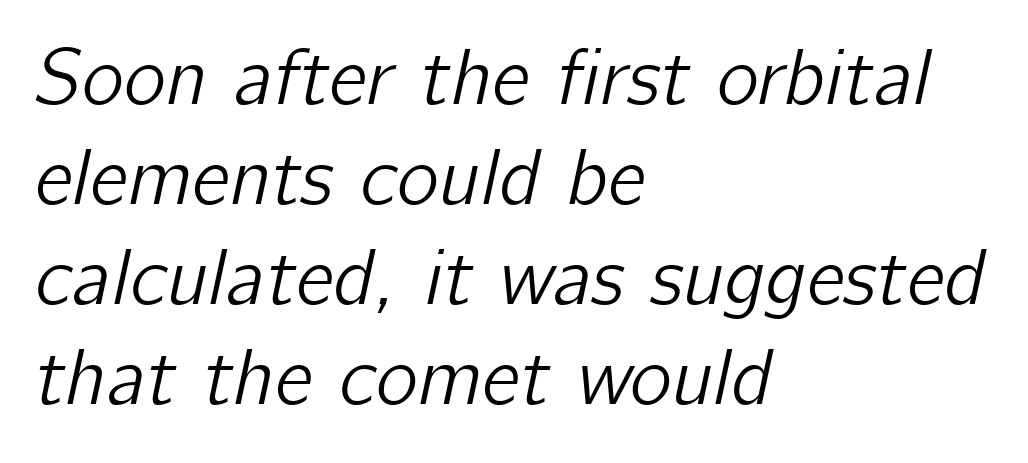
The glyphs are unaccompanied by any horizontal stroke below them. Tall strokes in this sample are angled rather than plumb. Short and long lines alike share a common starting point at left. Students, observe: this is what conventionally led text looks like.
